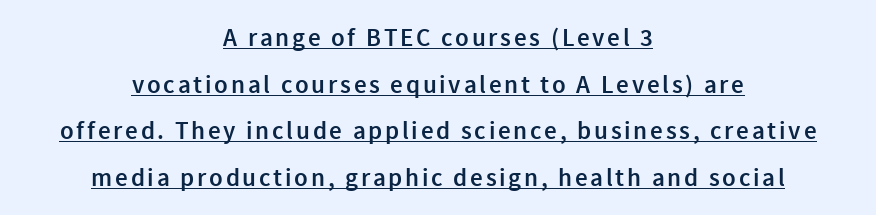
The letters stand upright; this is a roman face. Heft: intermediate — a semibold. This sample carries an underscore along the baseline area. The compositor balanced each line on the midline.
